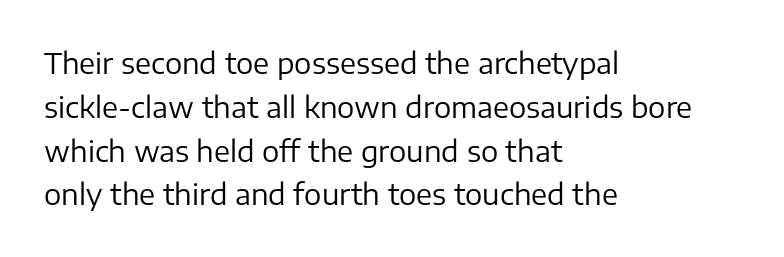
{"serif": "no", "italic": "no", "bold": "no", "weight": "regular", "width": "normal", "stroke_contrast": "low", "x_height": "medium", "monospaced": "no", "underline": "no", "align": "left", "line_spacing": "normal", "line_spacing_ratio": 1.51, "letter_spacing": "normal", "letter_spacing_em": 0.0, "glyph_px": 29}
